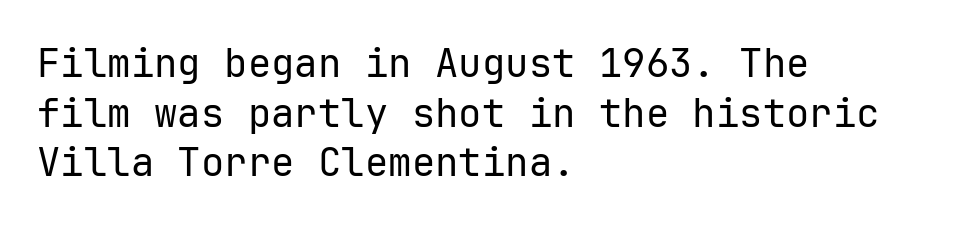
{"serif": "no", "italic": "no", "bold": "no", "weight": "regular", "width": "normal", "stroke_contrast": "low", "x_height": "medium", "monospaced": "yes", "underline": "no", "align": "left", "line_spacing": "normal", "line_spacing_ratio": 1.27, "letter_spacing": "normal", "letter_spacing_em": 0.0, "glyph_px": 39}
